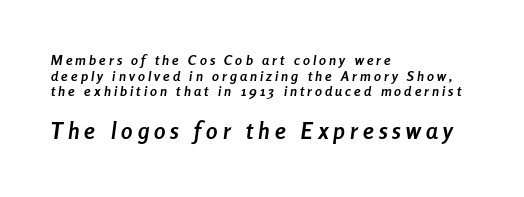
Its strokes are broad and dark, the hallmark of bold type. The gap between lines stays unmarked. You get the small type first, then a jump to larger type. A classic flush-left, rag-right setting is used for this passage.
